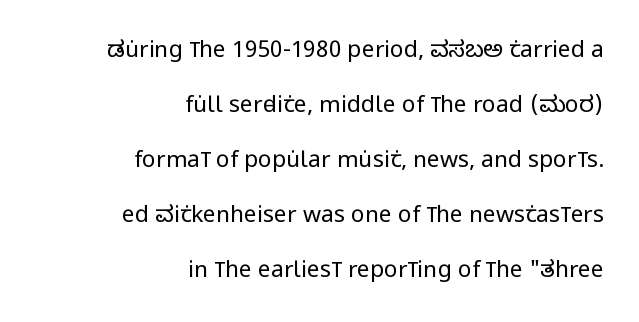
Q: Is the text bold? A: No.
Q: Is the text italic (slanted)? A: No, it is upright.
Q: Is the text underlined? A: No.
Q: How is the paragraph aligned? A: Right-aligned.
Q: Is the spacing between letters normal or unusually wide? A: Normal.
Q: Is the spacing between lines tight, normal or loose? A: Loose.
